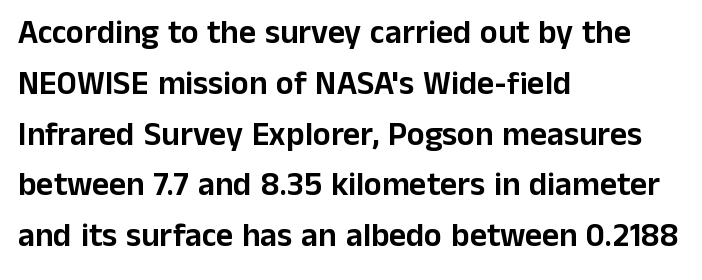
The image shows 33 px sans-serif type, upright; set left-aligned, normal line spacing (1.54x), normal letter spacing, not underlined; low stroke contrast and a medium x-height.
